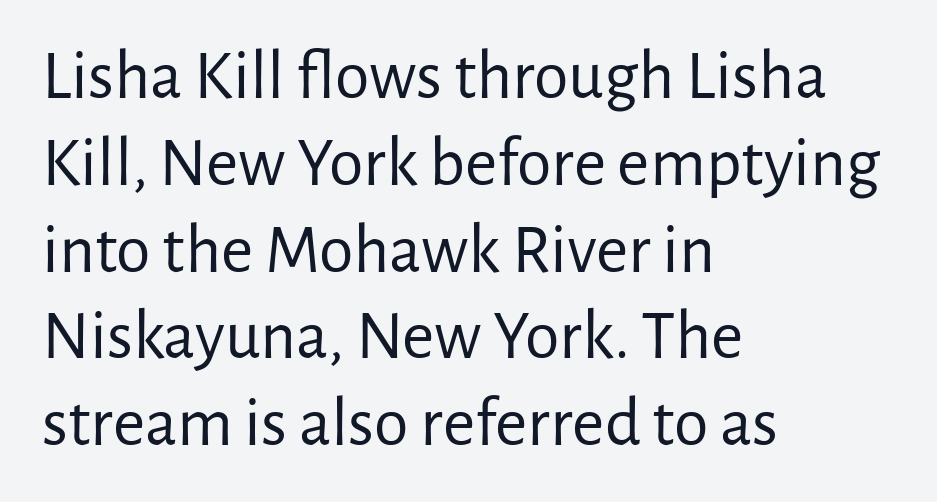
The image shows 70 px regular-weight sans-serif type, upright; set left-aligned, line spacing 1.24x, normal letter spacing, not underlined; low stroke contrast and a medium x-height.
